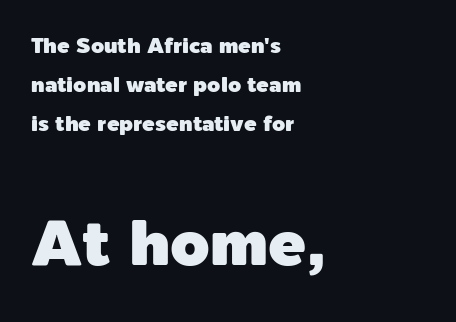
Q: Is the text italic (slanted)? A: No, it is upright.
Q: Is the typeface a serif or a sans-serif typeface? A: Sans-serif.
Q: Is the text underlined? A: No.
Q: How is the paragraph aligned? A: Left-aligned.
Q: Is the spacing between letters normal or unusually wide? A: Normal.
Q: Which block of text is set in a larger size, the first (top) or the second (bottom)? A: The second (bottom) one.
Q: Width (condensed, normal, or wide)? A: Normal.
Q: x-height? A: Medium.
Q: Monospaced? A: No.
